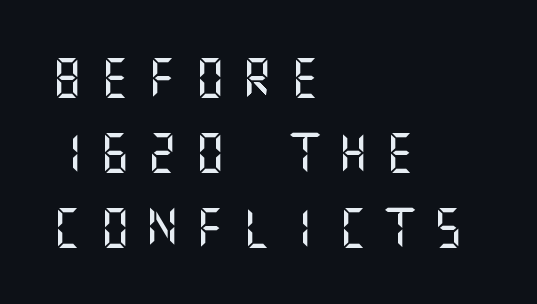
Q: Is the text italic (slanted)? A: No, it is upright.
Q: Is the typeface a serif or a sans-serif typeface? A: Sans-serif.
Q: Is the text underlined? A: No.
Q: How is the paragraph aligned? A: Left-aligned.
Q: Is the spacing between letters normal or unusually wide? A: Unusually wide.
Q: Width (condensed, normal, or wide)? A: Normal.
Q: Stroke contrast? A: Medium.
Q: x-height? A: Large.
